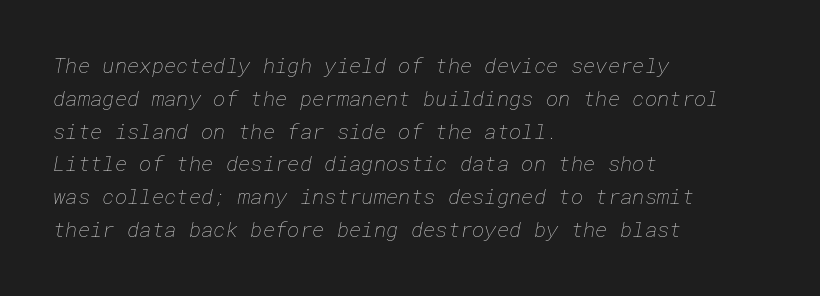
{"bold": "no", "underline": "no", "align": "left", "line_spacing": "normal", "line_spacing_ratio": 1.56, "letter_spacing": "normal", "letter_spacing_em": 0.0, "glyph_px": 21}
